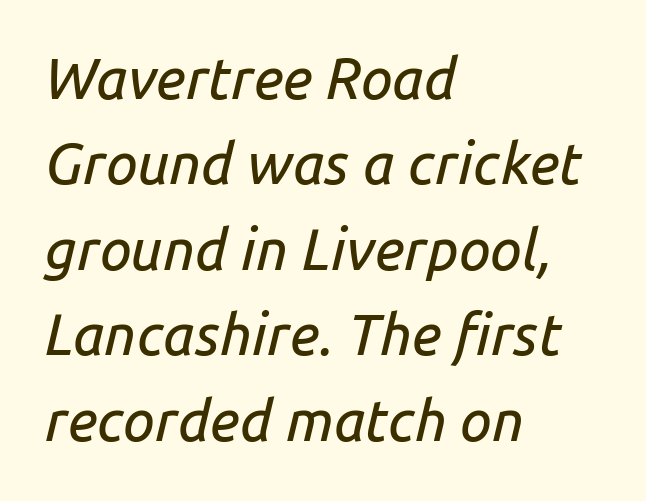
Q: Is the text italic (slanted)? A: Yes, it leans right by about 14 degrees.
Q: Is the text underlined? A: No.
Q: How is the paragraph aligned? A: Left-aligned.
Q: Is the spacing between letters normal or unusually wide? A: Normal.
Q: Is the spacing between lines tight, normal or loose? A: Normal.
Q: Width (condensed, normal, or wide)? A: Normal.
Q: Stroke contrast? A: Low.
Q: x-height? A: Medium.
Q: Monospaced? A: No.
